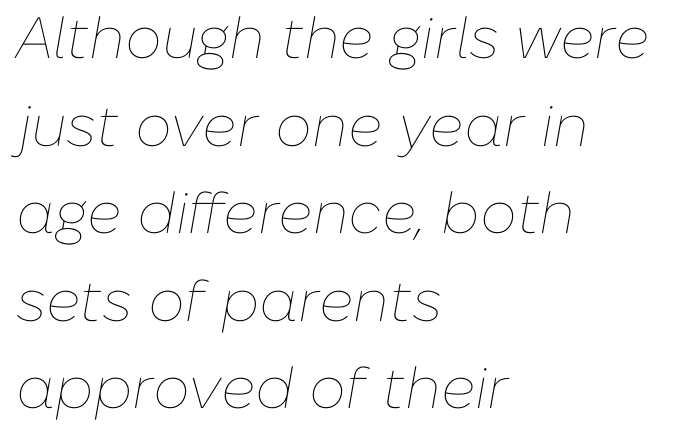
Q: Is the text bold? A: No.
Q: Is the text italic (slanted)? A: Yes, it leans right by about 10 degrees.
Q: Is the text underlined? A: No.
Q: How is the paragraph aligned? A: Left-aligned.
Q: Is the spacing between letters normal or unusually wide? A: Normal.
Q: Is the spacing between lines tight, normal or loose? A: Normal.
Q: Width (condensed, normal, or wide)? A: Normal.
Q: Stroke contrast? A: Low.
Q: x-height? A: Medium.
Q: Monospaced? A: No.
